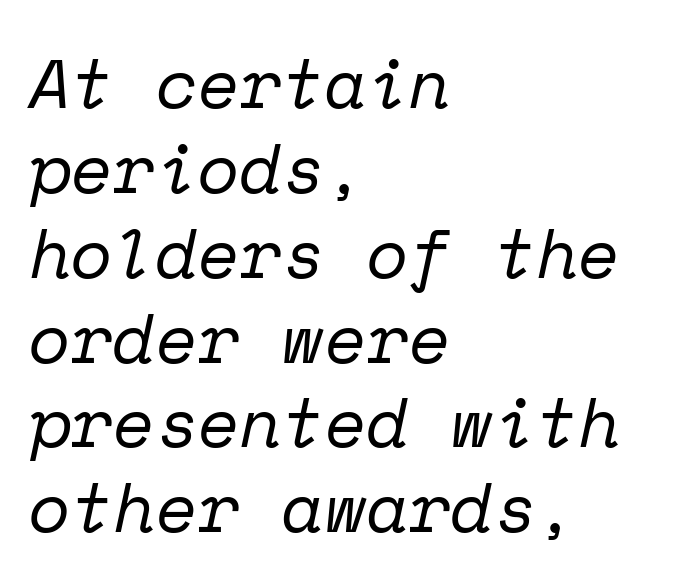
{"serif": "yes", "italic": "yes", "lean": "right", "slant_degrees": 12, "bold": "no", "weight": "regular", "width": "normal", "stroke_contrast": "low", "x_height": "medium", "monospaced": "yes", "underline": "no", "align": "left", "line_spacing_ratio": 1.23, "letter_spacing": "normal", "letter_spacing_em": 0.0, "glyph_px": 69}
